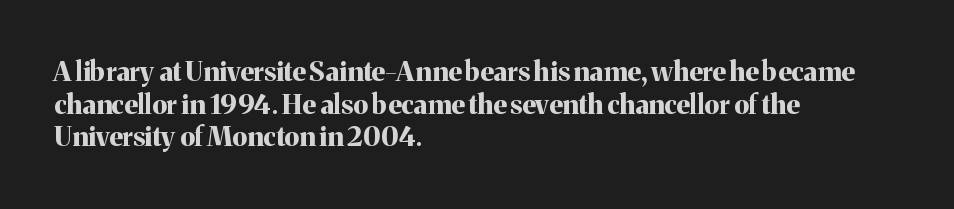
The image shows 27 px bold type, upright; set left-aligned, line spacing 1.21x, normal letter spacing, not underlined.
